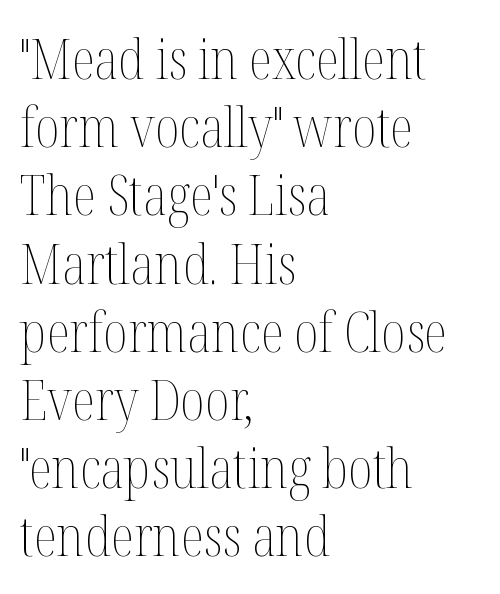
Q: Is the text bold? A: No.
Q: Is the text italic (slanted)? A: No, it is upright.
Q: Is the text underlined? A: No.
Q: How is the paragraph aligned? A: Left-aligned.
Q: Is the spacing between letters normal or unusually wide? A: Normal.
Q: Width (condensed, normal, or wide)? A: Condensed.
Q: Stroke contrast? A: Medium.
Q: x-height? A: Medium.
Q: Monospaced? A: No.
